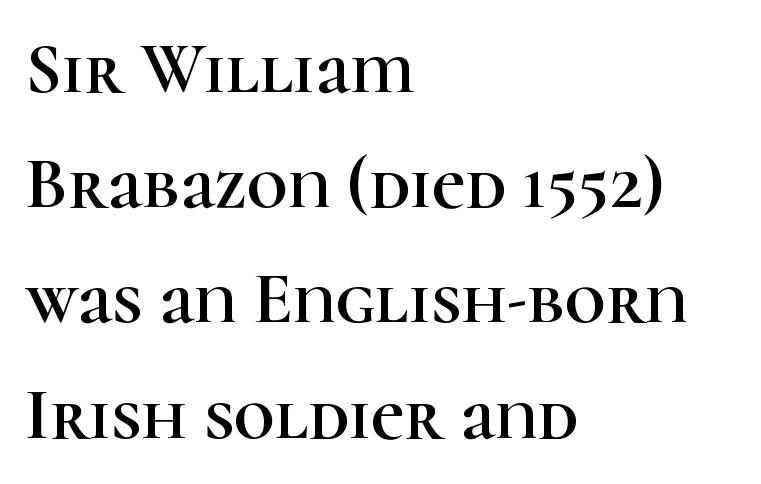
{"serif": "yes", "italic": "no", "width": "normal", "stroke_contrast": "high", "x_height": "medium", "monospaced": "no", "underline": "no", "align": "left", "line_spacing": "normal", "line_spacing_ratio": 1.6, "letter_spacing": "normal", "letter_spacing_em": 0.0, "glyph_px": 72}
